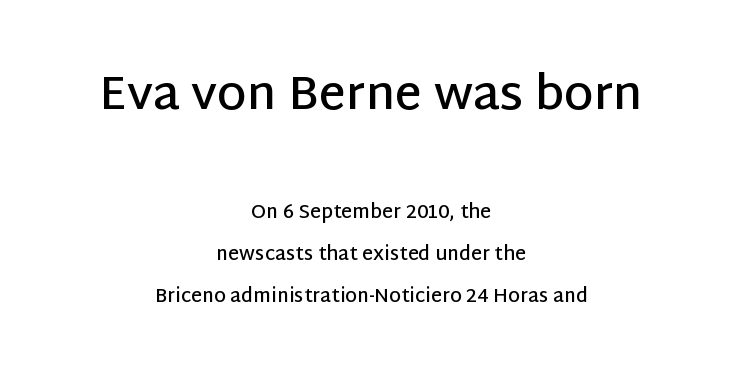
The image shows 47 px semibold sans-serif type, upright; set centered, loose line spacing (2.22x), normal letter spacing, not underlined; the first (top) block is 2.47x larger; low stroke contrast and a large x-height.
